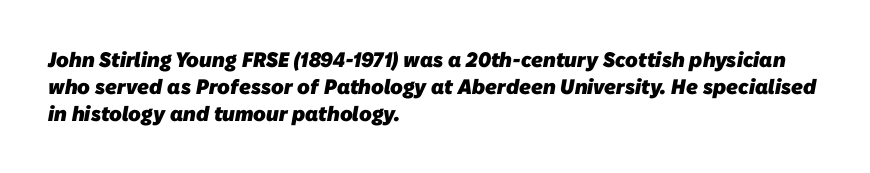
The image shows 21 px bold type; set left-aligned, normal line spacing (1.28x), normal letter spacing, not underlined.
